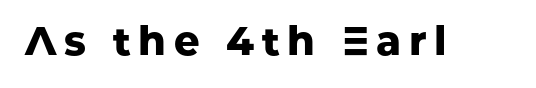
When letters stand straight like this, we call the style roman or upright. These words are printed bold, with thick strokes throughout. The designer went with a sans here, leaving each stem footless. Unmarked baselines from the first word to the last. This sample has the flowing, uneven cadence of proportional lettering.
